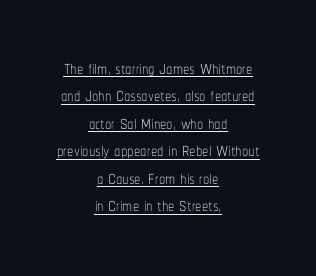
{"italic": "no", "bold": "no", "underline": "yes", "align": "center", "line_spacing": "tight", "line_spacing_ratio": 1.1, "letter_spacing": "normal", "letter_spacing_em": 0.0, "glyph_px": 25}
